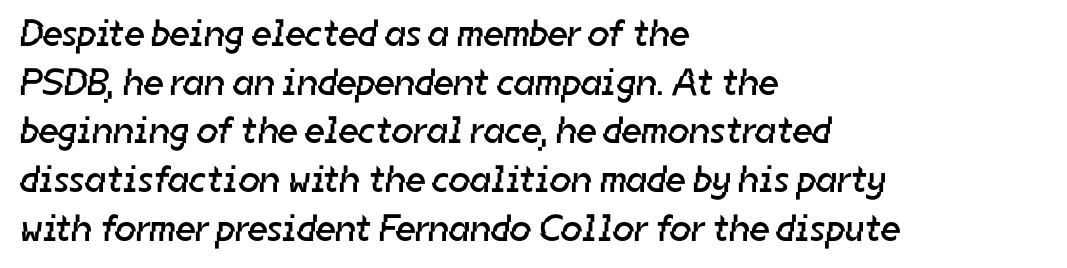
Q: Is the text bold? A: No.
Q: Is the typeface a serif or a sans-serif typeface? A: Sans-serif.
Q: Is the text underlined? A: No.
Q: How is the paragraph aligned? A: Left-aligned.
Q: Is the spacing between letters normal or unusually wide? A: Normal.
Q: Is the spacing between lines tight, normal or loose? A: Normal.
Q: Width (condensed, normal, or wide)? A: Normal.
Q: Stroke contrast? A: Low.
Q: x-height? A: Medium.
Q: Monospaced? A: No.
